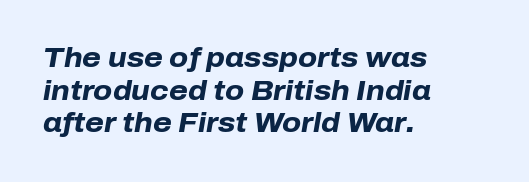
{"italic": "yes", "lean": "right", "slant_degrees": 10, "bold": "yes", "underline": "no", "align": "left", "line_spacing_ratio": 1.21, "letter_spacing": "normal", "letter_spacing_em": 0.0, "glyph_px": 27}
